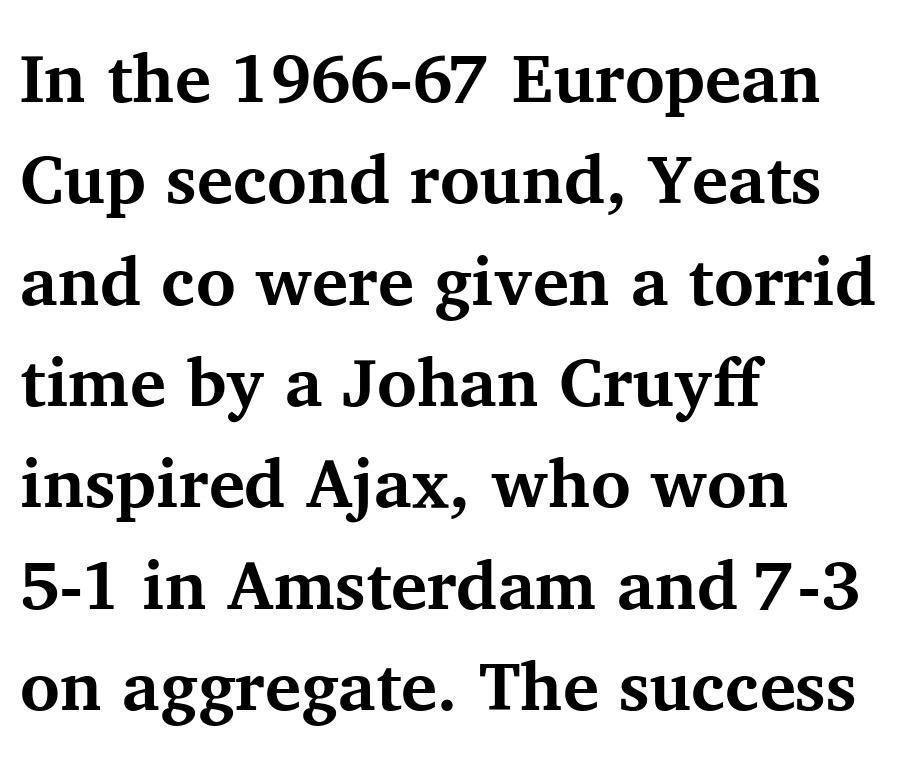
The ragged edge is on the right, which tells us the setting is flush left. Vertically, the passage feels balanced, rows spaced as you'd expect. In terms of letterspacing, this is plain default setting. Honestly, there is no underline to notice here at all.
